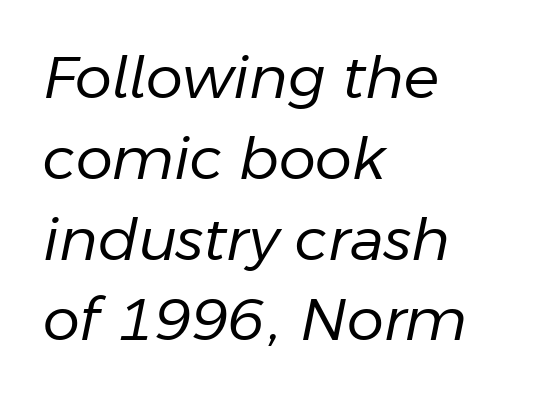
Q: Is the text bold? A: No.
Q: Is the text italic (slanted)? A: Yes, it leans right by about 11 degrees.
Q: Is the text underlined? A: No.
Q: How is the paragraph aligned? A: Left-aligned.
Q: Is the spacing between letters normal or unusually wide? A: Normal.
Q: Is the spacing between lines tight, normal or loose? A: Normal.
Q: Width (condensed, normal, or wide)? A: Normal.
Q: Stroke contrast? A: Low.
Q: x-height? A: Medium.
Q: Monospaced? A: No.
